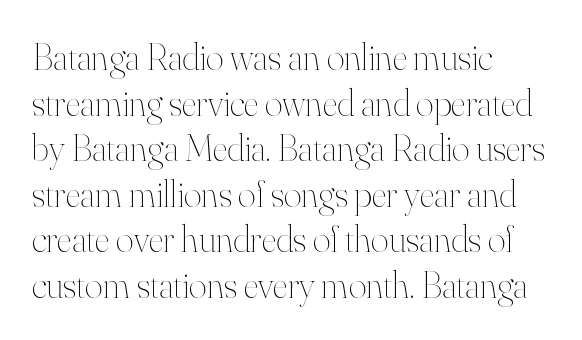
The image shows 38 px thin type, upright; set left-aligned, line spacing 1.2x, normal letter spacing, not underlined; high stroke contrast and a small x-height.
